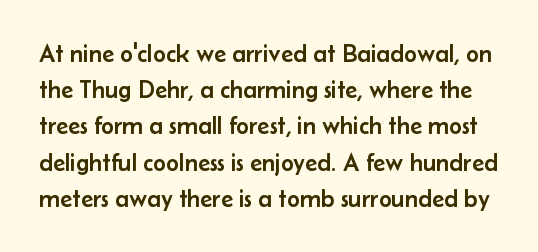
Q: Is the text italic (slanted)? A: No, it is upright.
Q: Is the text underlined? A: No.
Q: Is the spacing between letters normal or unusually wide? A: Normal.
Q: Is the spacing between lines tight, normal or loose? A: Normal.
